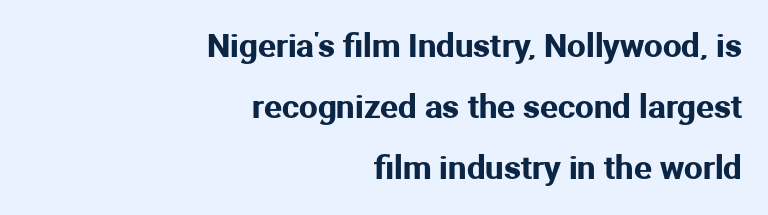
The image shows 33 px sans-serif type, upright; set right-aligned, line spacing 1.85x, normal letter spacing, not underlined; medium stroke contrast and a medium x-height.
